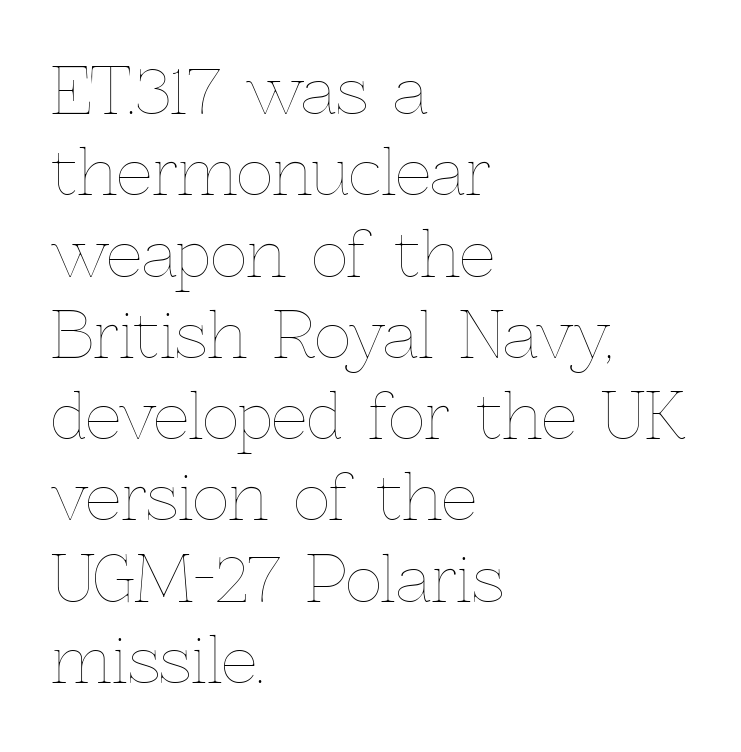
Q: Is the text bold? A: No.
Q: Is the text italic (slanted)? A: No, it is upright.
Q: Is the text underlined? A: No.
Q: How is the paragraph aligned? A: Left-aligned.
Q: Is the spacing between letters normal or unusually wide? A: Normal.
Q: Is the spacing between lines tight, normal or loose? A: Normal.
Q: Width (condensed, normal, or wide)? A: Normal.
Q: x-height? A: Medium.
Q: Monospaced? A: No.
